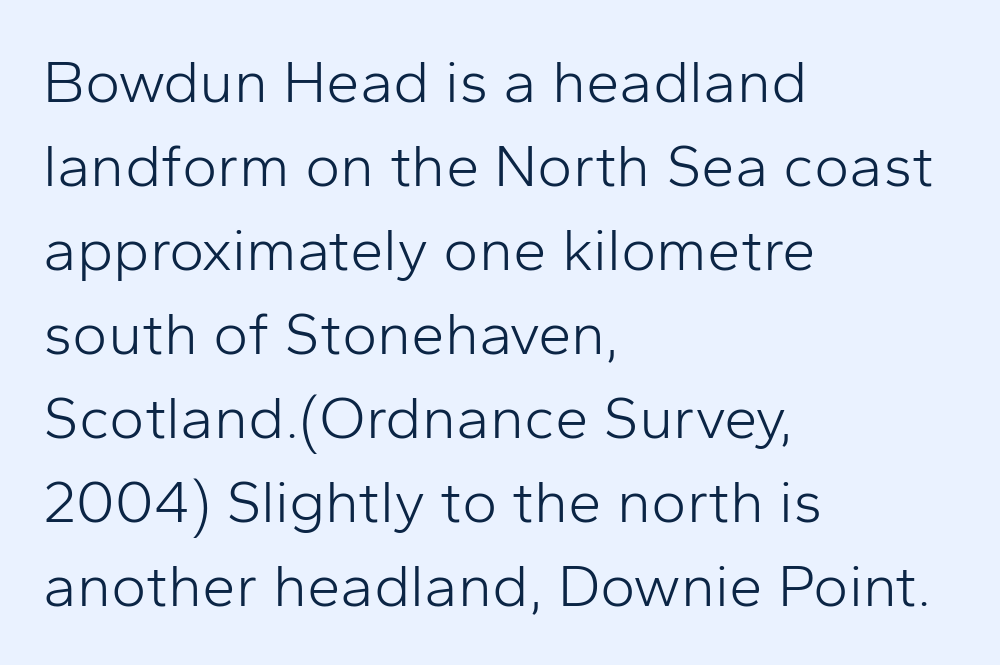
Q: Is the text bold? A: No.
Q: Is the text italic (slanted)? A: No, it is upright.
Q: Is the typeface a serif or a sans-serif typeface? A: Sans-serif.
Q: Is the text underlined? A: No.
Q: How is the paragraph aligned? A: Left-aligned.
Q: Is the spacing between letters normal or unusually wide? A: Normal.
Q: Is the spacing between lines tight, normal or loose? A: Normal.
Q: Width (condensed, normal, or wide)? A: Normal.
Q: Stroke contrast? A: Low.
Q: x-height? A: Medium.
Q: Monospaced? A: No.
